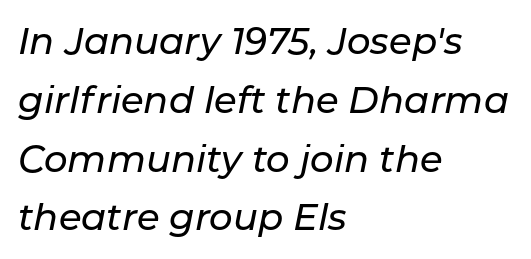
Q: Is the text italic (slanted)? A: Yes, it leans right by about 11 degrees.
Q: Is the text underlined? A: No.
Q: How is the paragraph aligned? A: Left-aligned.
Q: Is the spacing between letters normal or unusually wide? A: Normal.
Q: Is the spacing between lines tight, normal or loose? A: Normal.
Q: Width (condensed, normal, or wide)? A: Normal.
Q: Stroke contrast? A: Low.
Q: x-height? A: Medium.
Q: Monospaced? A: No.
